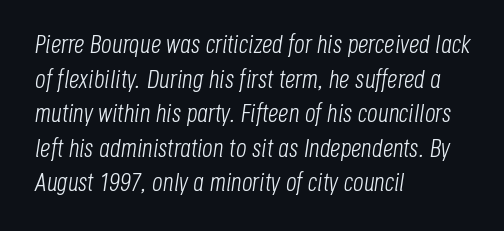
Plain, unruled lines of type. Is the type slanted? Yes — the strokes lean at a clear angle. Vertical stems look standard width or narrower in stroke. This rendering uses left alignment, leaving the right contour irregular.
